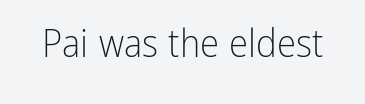
{"serif": "no", "italic": "no", "bold": "no", "weight": "light", "width": "condensed", "stroke_contrast": "low", "x_height": "medium", "monospaced": "no", "underline": "no", "letter_spacing": "normal", "letter_spacing_em": 0.0, "glyph_px": 39}
